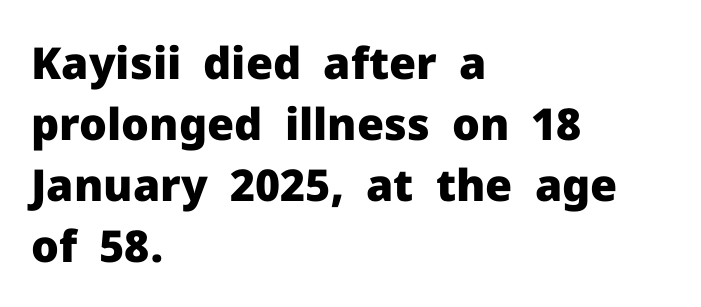
{"serif": "no", "italic": "no", "bold": "yes", "weight": "heavy", "width": "normal", "stroke_contrast": "low", "x_height": "medium", "monospaced": "no", "underline": "no", "align": "left", "line_spacing": "normal", "line_spacing_ratio": 1.39, "letter_spacing": "normal", "letter_spacing_em": 0.0, "glyph_px": 44}
